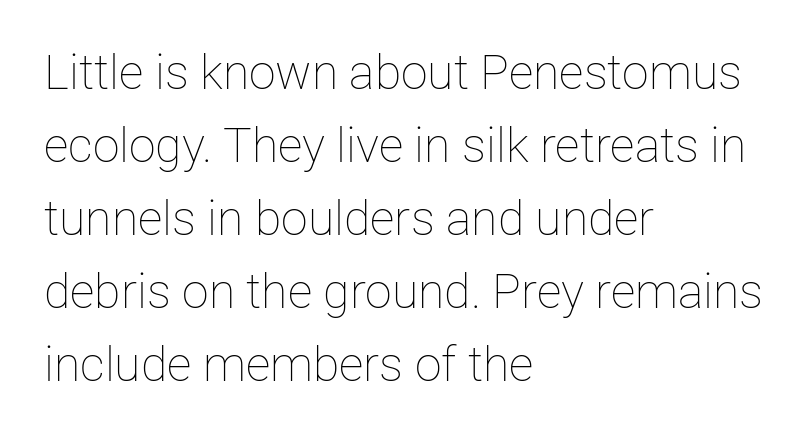
Q: Is the text bold? A: No.
Q: Is the text italic (slanted)? A: No, it is upright.
Q: Is the text underlined? A: No.
Q: How is the paragraph aligned? A: Left-aligned.
Q: Is the spacing between letters normal or unusually wide? A: Normal.
Q: Is the spacing between lines tight, normal or loose? A: Normal.
Q: Width (condensed, normal, or wide)? A: Normal.
Q: Stroke contrast? A: Low.
Q: x-height? A: Medium.
Q: Monospaced? A: No.
